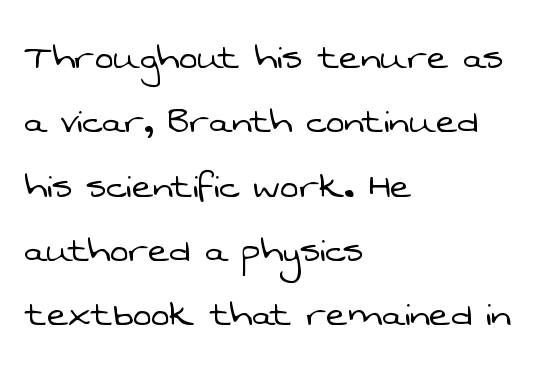
Leading: standard. Varying glyph widths throughout — classic text-font behaviour. Classification — sans serif. The rag falls on the right side of this text block. The line texture is even and compact thanks to regular tracking. The passage shown is not bold in any degree.
